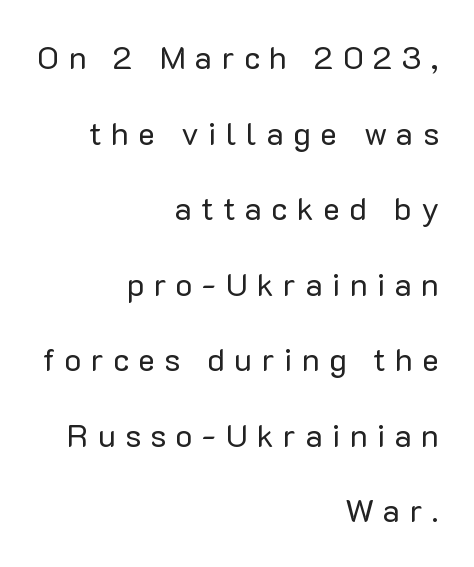
The image shows 32 px regular-weight sans-serif type, upright; set right-aligned, loose line spacing (2.36x), unusually wide letter spacing (+0.29 em), not underlined; low stroke contrast and a medium x-height.
